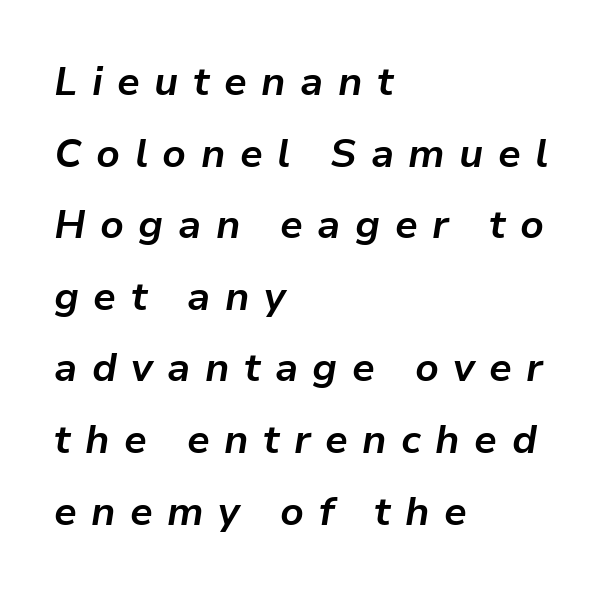
The image shows 40 px bold type, italic (leaning right); set left-aligned, line spacing 1.79x, unusually wide letter spacing (+0.36 em), not underlined; low stroke contrast and a medium x-height.
